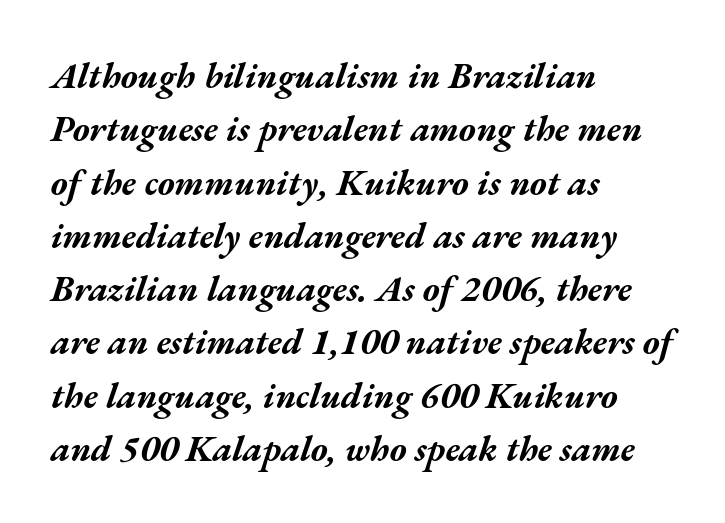
Q: Is the text bold? A: Yes.
Q: Is the text italic (slanted)? A: Yes, it leans right by about 17 degrees.
Q: Is the text underlined? A: No.
Q: How is the paragraph aligned? A: Left-aligned.
Q: Is the spacing between letters normal or unusually wide? A: Normal.
Q: Is the spacing between lines tight, normal or loose? A: Normal.
Q: Width (condensed, normal, or wide)? A: Wide.
Q: Stroke contrast? A: Medium.
Q: x-height? A: Medium.
Q: Monospaced? A: No.
